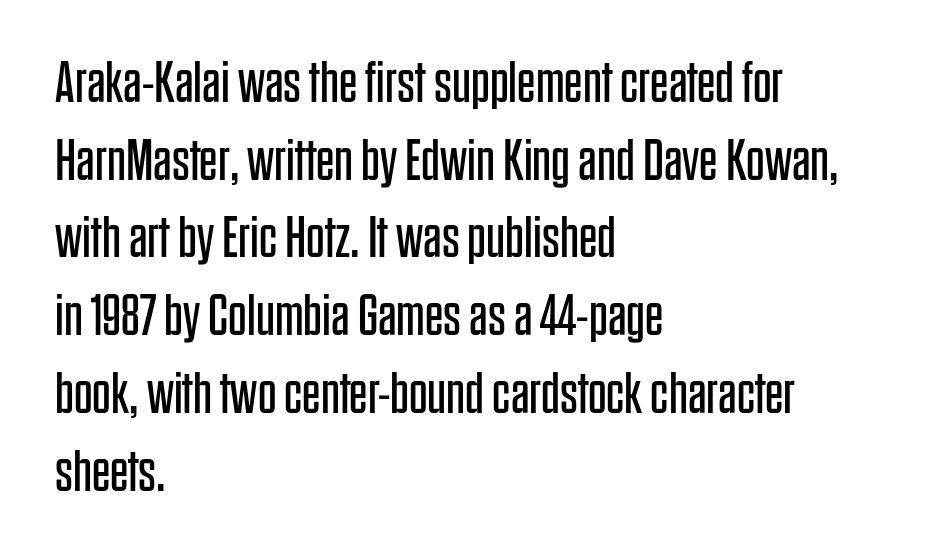
{"serif": "no", "italic": "no", "bold": "no", "weight": "regular", "width": "condensed", "stroke_contrast": "low", "x_height": "large", "monospaced": "no", "underline": "no", "align": "left", "line_spacing": "normal", "line_spacing_ratio": 1.34, "letter_spacing": "normal", "letter_spacing_em": 0.0, "glyph_px": 58}
